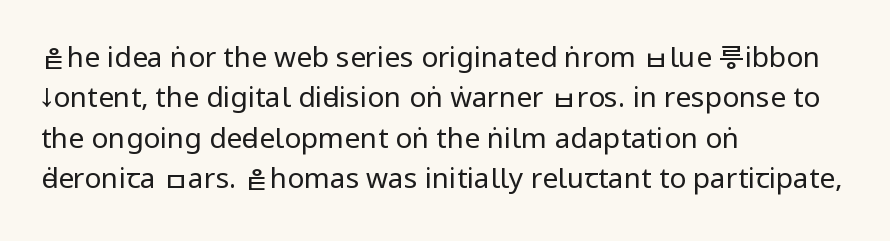
The image shows 28 px regular-weight, condensed sans-serif type, upright; set left-aligned, normal line spacing (1.44x), normal letter spacing, not underlined; low stroke contrast and a large x-height.
